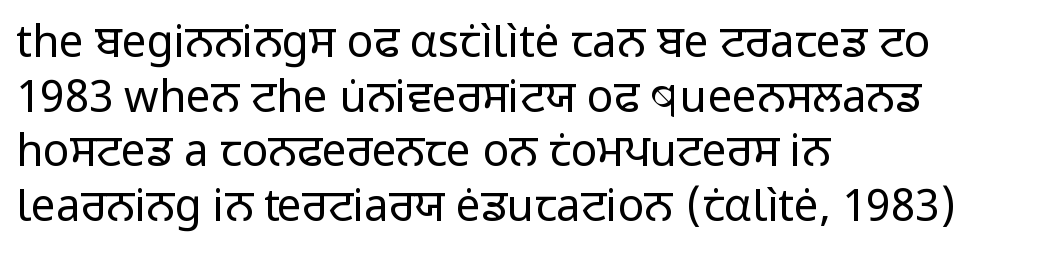
Q: Is the text bold? A: No.
Q: Is the text italic (slanted)? A: No, it is upright.
Q: Is the typeface a serif or a sans-serif typeface? A: Sans-serif.
Q: Is the text underlined? A: No.
Q: How is the paragraph aligned? A: Left-aligned.
Q: Is the spacing between letters normal or unusually wide? A: Normal.
Q: Width (condensed, normal, or wide)? A: Normal.
Q: Stroke contrast? A: Low.
Q: x-height? A: Medium.
Q: Monospaced? A: No.
